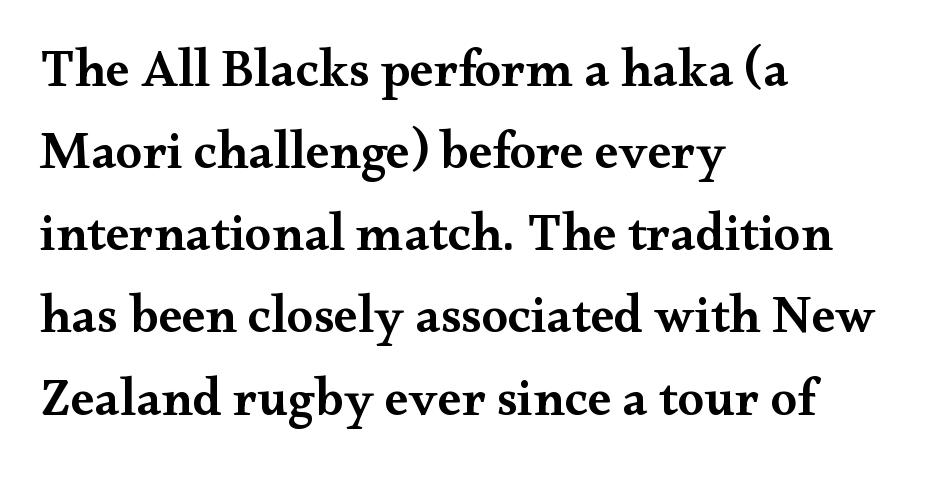
{"serif": "yes", "italic": "no", "bold": "semi", "weight": "semibold", "width": "wide", "stroke_contrast": "medium", "x_height": "small", "monospaced": "no", "underline": "no", "align": "left", "line_spacing": "normal", "line_spacing_ratio": 1.55, "letter_spacing": "normal", "letter_spacing_em": 0.0, "glyph_px": 53}
